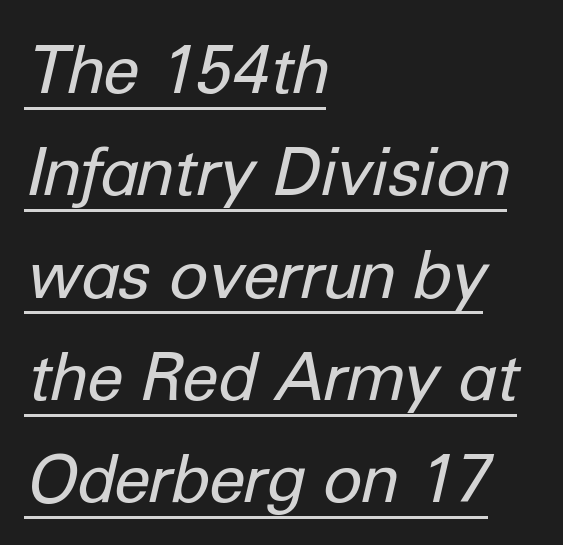
{"italic": "yes", "lean": "right", "slant_degrees": 12, "bold": "no", "weight": "regular", "width": "normal", "stroke_contrast": "low", "x_height": "medium", "monospaced": "no", "underline": "yes", "align": "left", "line_spacing": "normal", "line_spacing_ratio": 1.55, "letter_spacing": "normal", "letter_spacing_em": 0.0, "glyph_px": 66}
